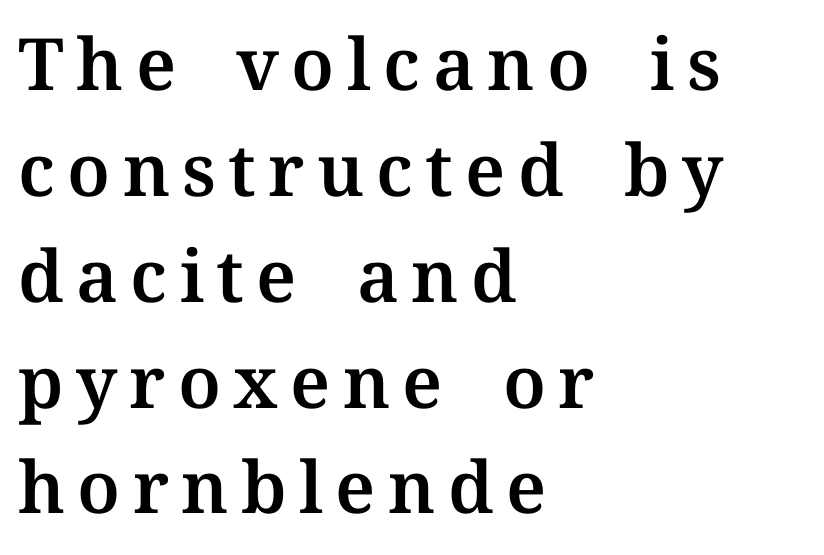
Words float on clear page, feet unadorned. Character widths vary here, with narrow letters taking less room than wide ones. How would I describe the line gaps? Plain and ordinary. Observe the serifs anchoring each vertical stroke in this sample. In CSS terms this would be text-align: left. Posture: upright roman.
